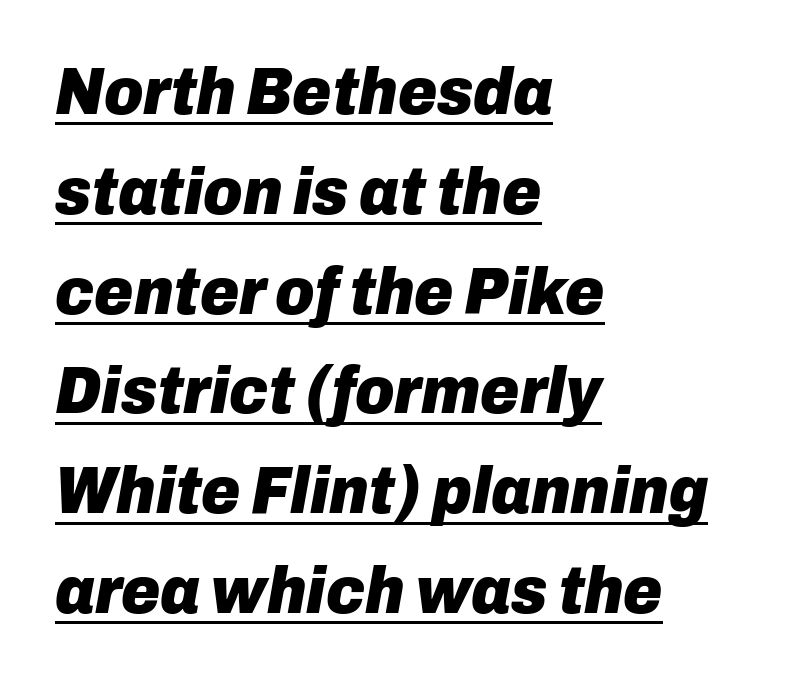
The image shows 67 px heavy type, italic (leaning right); set left-aligned, normal line spacing (1.49x), normal letter spacing, underlined; low stroke contrast and a medium x-height.
